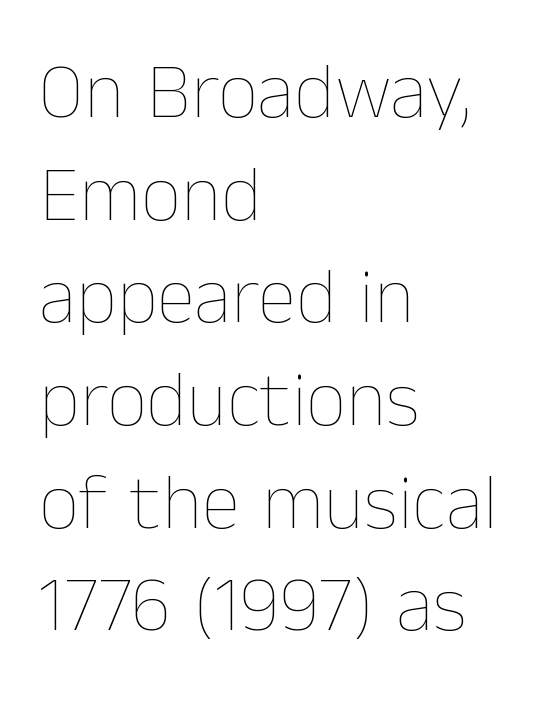
Has an underline been added? It has not. Notice how the passage keeps a crisp vertical edge on the left only. The weight tops out at a normal text grade. One glance says typical: line gaps are just what's usual.
